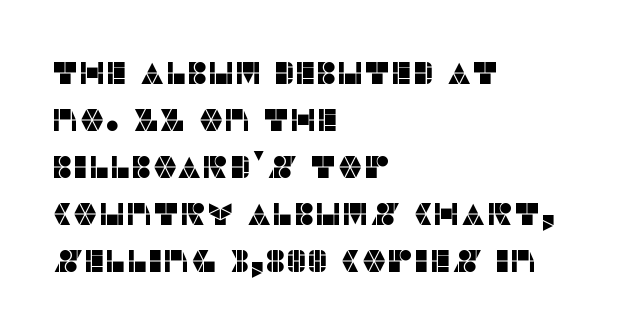
Q: Is the text italic (slanted)? A: No, it is upright.
Q: Is the typeface a serif or a sans-serif typeface? A: Sans-serif.
Q: Is the text underlined? A: No.
Q: How is the paragraph aligned? A: Left-aligned.
Q: Is the spacing between letters normal or unusually wide? A: Normal.
Q: Is the spacing between lines tight, normal or loose? A: Normal.
Q: Width (condensed, normal, or wide)? A: Normal.
Q: Stroke contrast? A: Low.
Q: x-height? A: Large.
Q: Monospaced? A: No.
